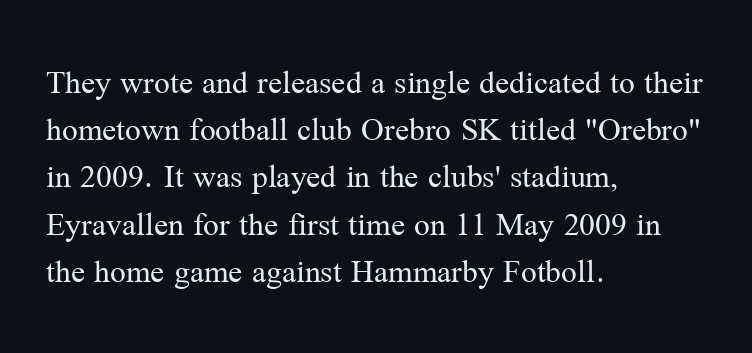
Q: Is the text bold? A: No.
Q: Is the text italic (slanted)? A: No, it is upright.
Q: Is the typeface a serif or a sans-serif typeface? A: Serif.
Q: Is the text underlined? A: No.
Q: How is the paragraph aligned? A: Left-aligned.
Q: Is the spacing between letters normal or unusually wide? A: Normal.
Q: Is the spacing between lines tight, normal or loose? A: Normal.
Q: Width (condensed, normal, or wide)? A: Normal.
Q: Stroke contrast? A: Medium.
Q: x-height? A: Medium.
Q: Monospaced? A: No.
